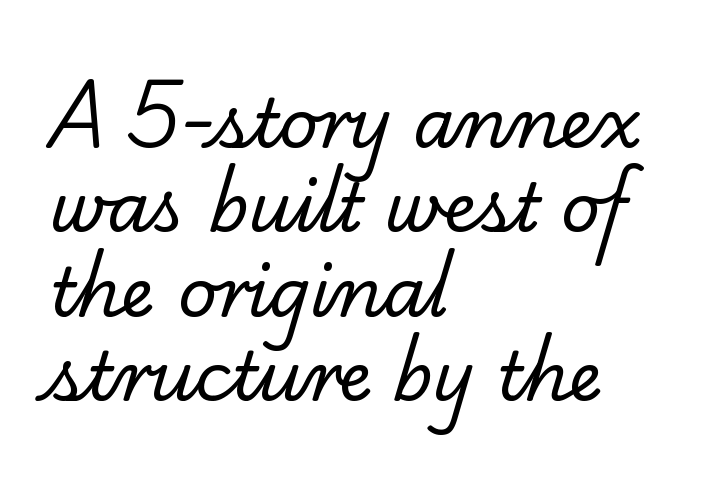
Q: Is the text bold? A: No.
Q: Is the text underlined? A: No.
Q: How is the paragraph aligned? A: Left-aligned.
Q: Is the spacing between letters normal or unusually wide? A: Normal.
Q: Width (condensed, normal, or wide)? A: Normal.
Q: Stroke contrast? A: Low.
Q: x-height? A: Small.
Q: Monospaced? A: No.
